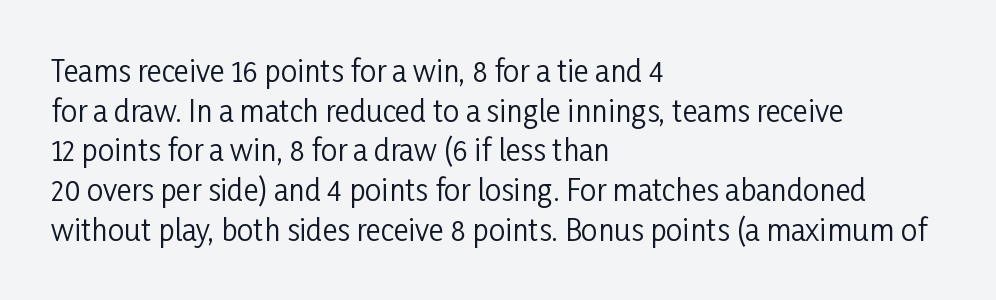
Q: Is the text bold? A: No.
Q: Is the text italic (slanted)? A: No, it is upright.
Q: Is the typeface a serif or a sans-serif typeface? A: Sans-serif.
Q: Is the text underlined? A: No.
Q: How is the paragraph aligned? A: Left-aligned.
Q: Is the spacing between letters normal or unusually wide? A: Normal.
Q: Is the spacing between lines tight, normal or loose? A: Normal.
Q: Width (condensed, normal, or wide)? A: Condensed.
Q: Stroke contrast? A: Low.
Q: x-height? A: Medium.
Q: Monospaced? A: No.
